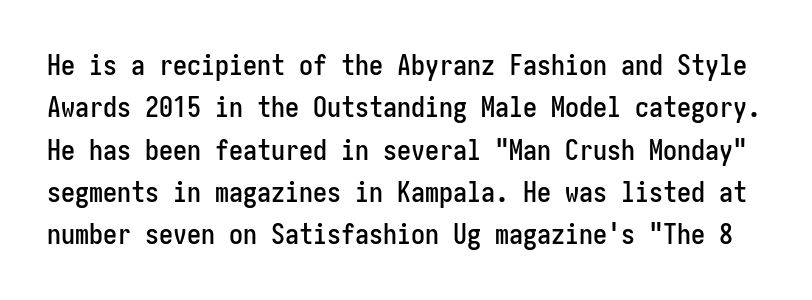
The block of text has a typical density, with ordinary space between rows. Honestly, there is no underline to notice here at all. This sample uses plain, unmodified letter spacing. Does the lettering tilt? It doesn't — this is upright.
